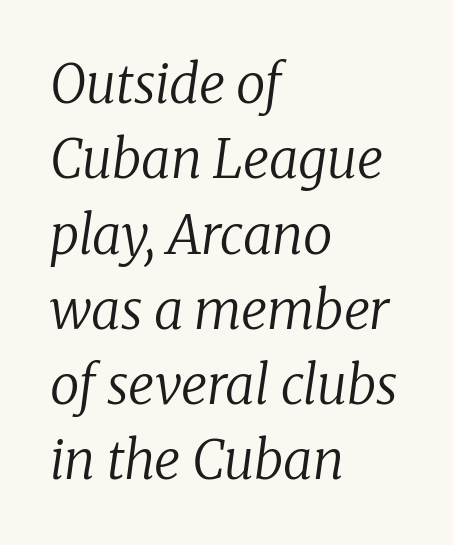
In terms of letterform style, serifs are clearly present. Leading matches the norm, producing a regular column. Standard letterfit; no display-style spreading of the glyphs. Descender tails drop into unmarked territory. Casual observation: everything's shoved over to the left.
